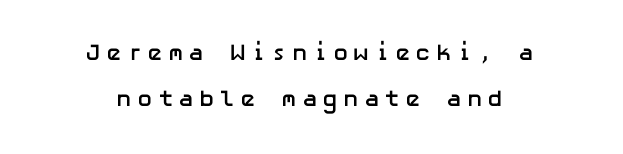
Q: Is the text bold? A: Yes.
Q: Is the text italic (slanted)? A: No, it is upright.
Q: Is the text underlined? A: No.
Q: How is the paragraph aligned? A: Centered.
Q: Is the spacing between letters normal or unusually wide? A: Unusually wide.
Q: Is the spacing between lines tight, normal or loose? A: Loose.
